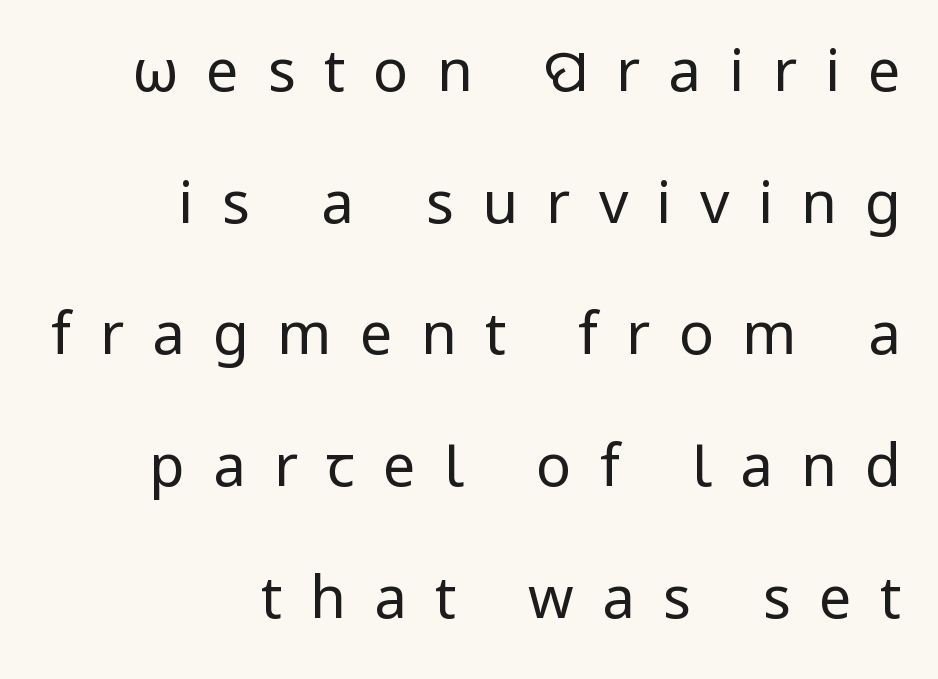
Q: Is the text bold? A: No.
Q: Is the text italic (slanted)? A: No, it is upright.
Q: Is the typeface a serif or a sans-serif typeface? A: Sans-serif.
Q: Is the text underlined? A: No.
Q: How is the paragraph aligned? A: Right-aligned.
Q: Is the spacing between letters normal or unusually wide? A: Unusually wide.
Q: Is the spacing between lines tight, normal or loose? A: Loose.
Q: Width (condensed, normal, or wide)? A: Normal.
Q: Stroke contrast? A: Low.
Q: x-height? A: Medium.
Q: Monospaced? A: No.
